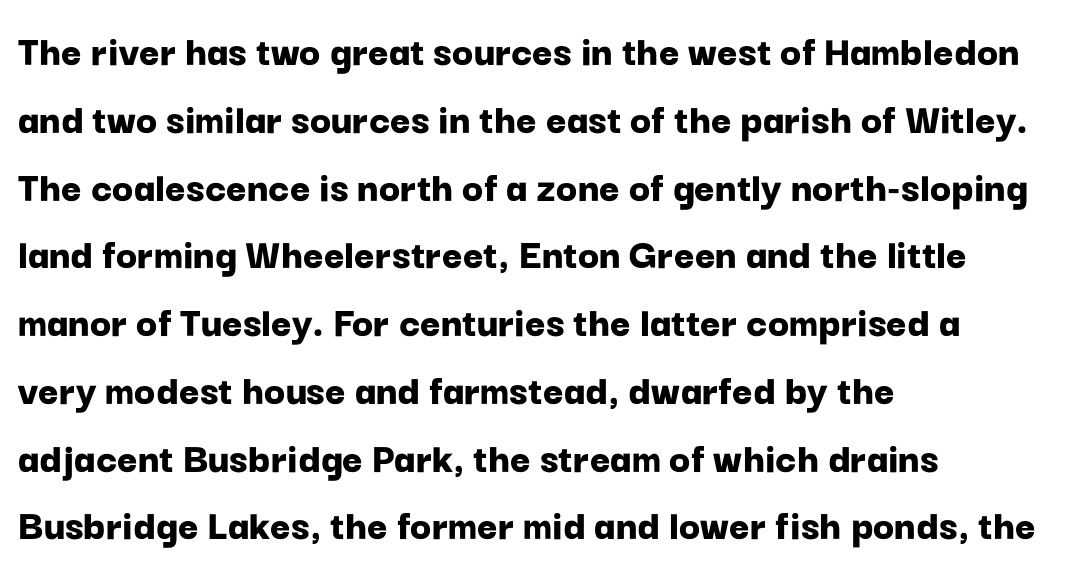
The image shows 44 px bold sans-serif type, upright; set left-aligned, normal line spacing (1.54x), normal letter spacing, not underlined; low stroke contrast and a medium x-height.
